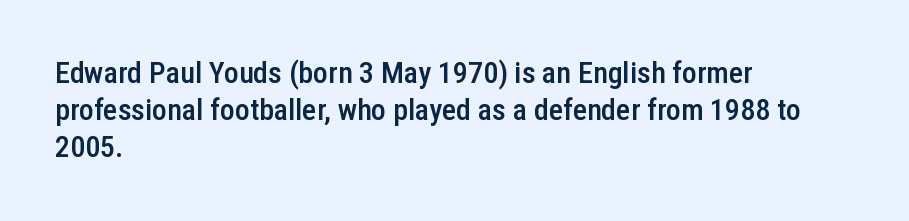
Every stem runs plumb, perpendicular to the baseline. Spacing verdict: proportional, widths tailored to each character. Each word holds together tightly as a unit, with standard inter-letter gaps. The space beneath each line is pristine and unruled. Look at the bottom of the vertical strokes: they stop flat, with no serifs.
